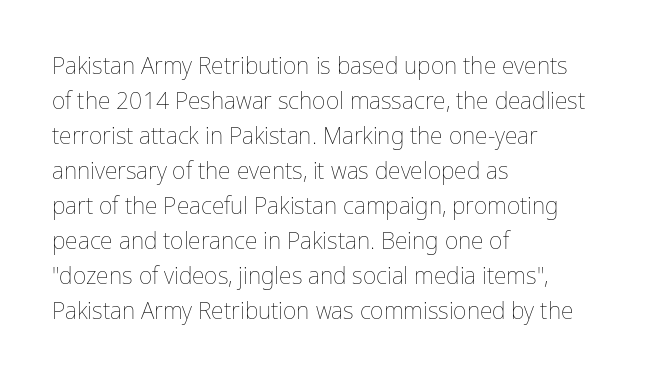
Weight: not bold — regular or lighter. The typesetter chose a ragged-right arrangement here. Each new line begins a customary step beneath the previous one. You could call the tracking neutral — neither tight nor loose. Only glyphs here, with clear space below each row. You can tell it's not italic because the verticals are truly vertical.
